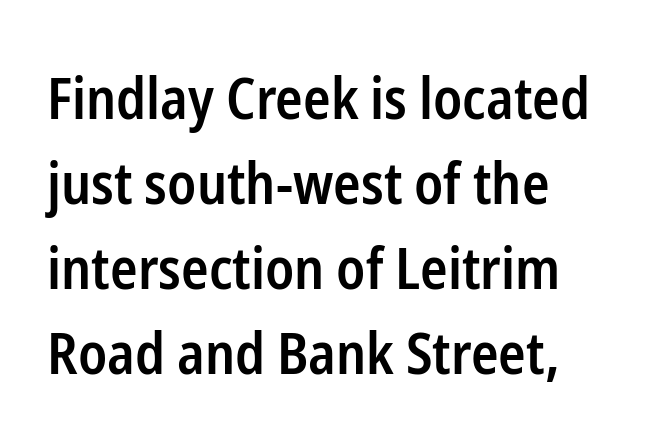
{"serif": "no", "italic": "no", "bold": "semi", "weight": "semibold", "width": "condensed", "stroke_contrast": "low", "x_height": "medium", "monospaced": "no", "underline": "no", "align": "left", "line_spacing": "normal", "line_spacing_ratio": 1.49, "letter_spacing": "normal", "letter_spacing_em": 0.0, "glyph_px": 57}
